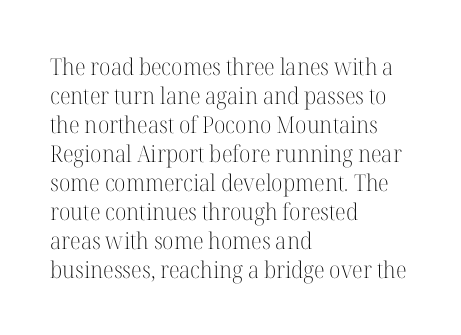
Q: Is the text bold? A: No.
Q: Is the text italic (slanted)? A: No, it is upright.
Q: Is the text underlined? A: No.
Q: How is the paragraph aligned? A: Left-aligned.
Q: Is the spacing between letters normal or unusually wide? A: Normal.
Q: Is the spacing between lines tight, normal or loose? A: Normal.
